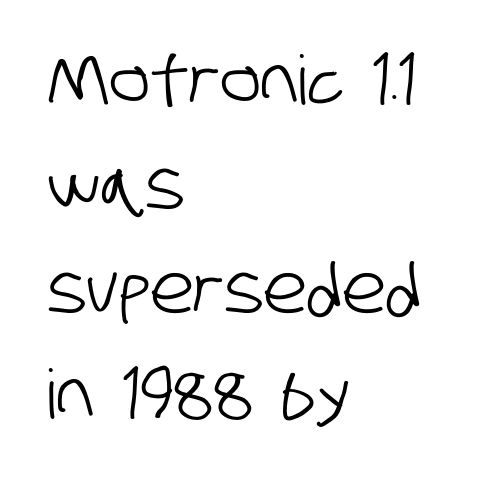
Q: Is the typeface a serif or a sans-serif typeface? A: Sans-serif.
Q: Is the text underlined? A: No.
Q: How is the paragraph aligned? A: Left-aligned.
Q: Is the spacing between letters normal or unusually wide? A: Normal.
Q: Is the spacing between lines tight, normal or loose? A: Normal.
Q: Width (condensed, normal, or wide)? A: Condensed.
Q: Stroke contrast? A: Low.
Q: x-height? A: Large.
Q: Monospaced? A: No.
